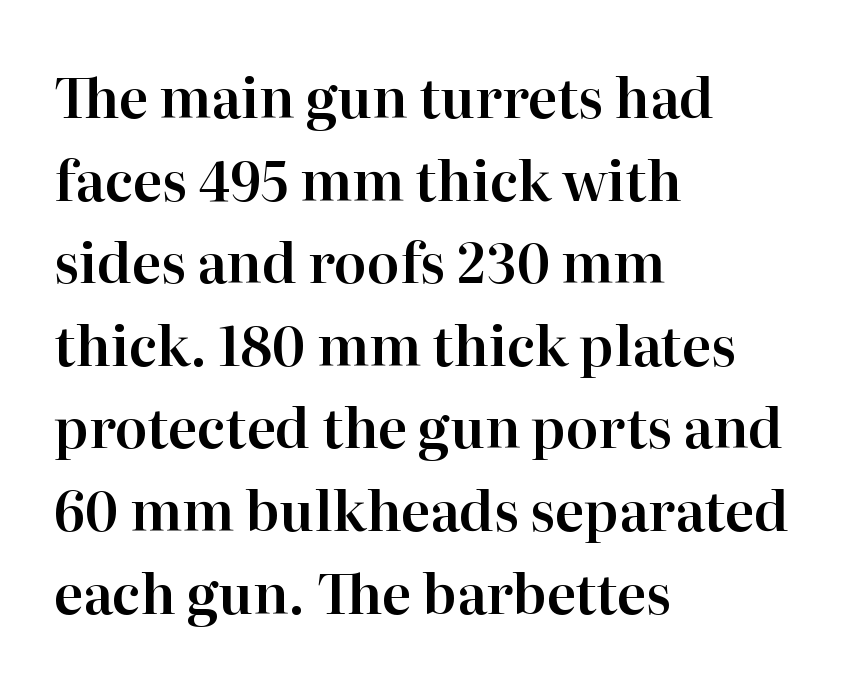
Q: Is the text italic (slanted)? A: No, it is upright.
Q: Is the typeface a serif or a sans-serif typeface? A: Serif.
Q: Is the text underlined? A: No.
Q: How is the paragraph aligned? A: Left-aligned.
Q: Is the spacing between letters normal or unusually wide? A: Normal.
Q: Is the spacing between lines tight, normal or loose? A: Normal.
Q: Width (condensed, normal, or wide)? A: Normal.
Q: Stroke contrast? A: High.
Q: x-height? A: Medium.
Q: Monospaced? A: No.
